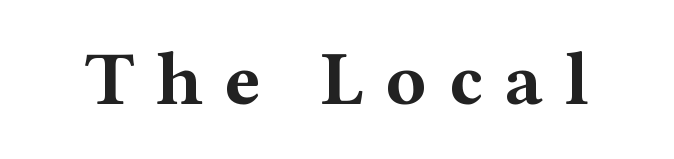
{"serif": "yes", "italic": "no", "bold": "yes", "weight": "bold", "width": "wide", "stroke_contrast": "medium", "x_height": "medium", "monospaced": "no", "underline": "no", "letter_spacing": "wide", "letter_spacing_em": 0.28, "glyph_px": 76}
